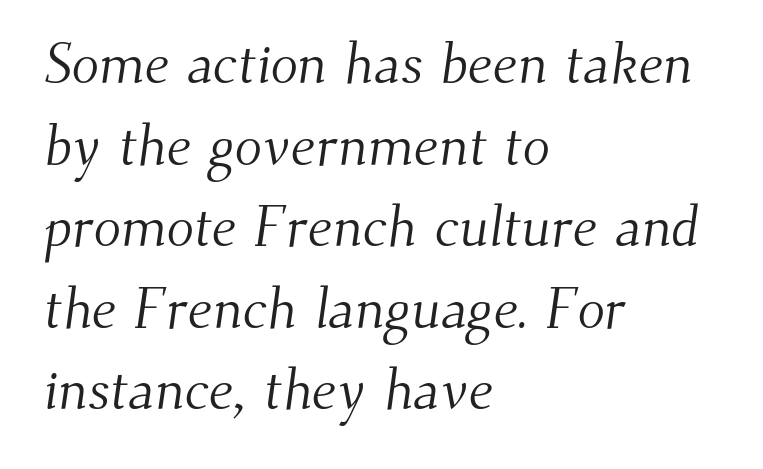
The image shows 57 px light serif type; set left-aligned, normal line spacing (1.43x), normal letter spacing, not underlined; medium stroke contrast and a small x-height.
